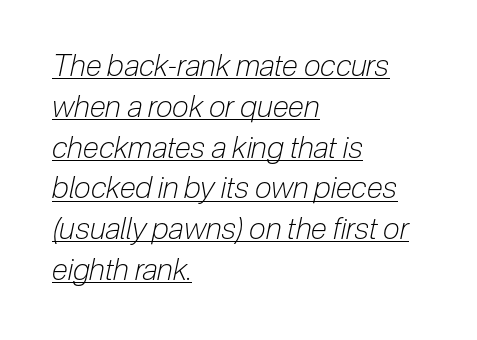
{"italic": "yes", "lean": "right", "slant_degrees": 12, "bold": "no", "weight": "light", "width": "condensed", "stroke_contrast": "low", "x_height": "medium", "monospaced": "no", "underline": "yes", "align": "left", "line_spacing": "normal", "line_spacing_ratio": 1.36, "letter_spacing": "normal", "letter_spacing_em": 0.0, "glyph_px": 30}
